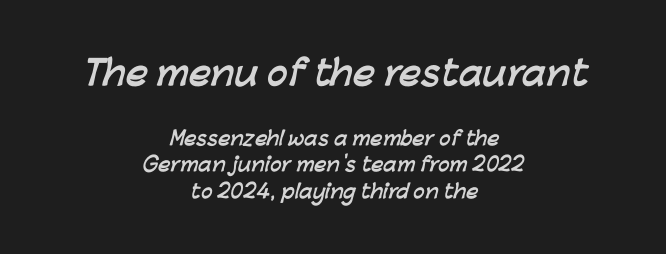
Weight: bold. Plain, unruled lines of type. A normal amount of white space separates one row of letters from the next. Is the block centered? Yes — each line is placed symmetrically about the middle.
